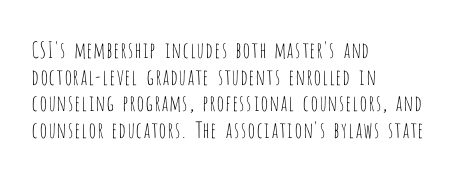
{"italic": "no", "bold": "no", "underline": "no", "align": "left", "line_spacing_ratio": 1.21, "letter_spacing": "normal", "letter_spacing_em": 0.0, "glyph_px": 22}
